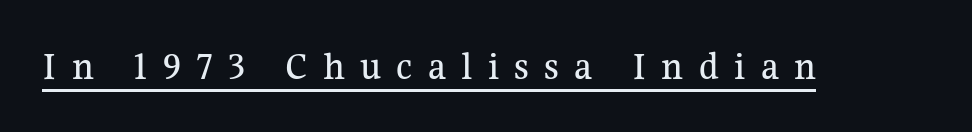
Q: Is the text italic (slanted)? A: No, it is upright.
Q: Is the typeface a serif or a sans-serif typeface? A: Serif.
Q: Is the text underlined? A: Yes.
Q: Is the spacing between letters normal or unusually wide? A: Unusually wide.
Q: Width (condensed, normal, or wide)? A: Normal.
Q: Stroke contrast? A: Medium.
Q: x-height? A: Medium.
Q: Monospaced? A: No.
